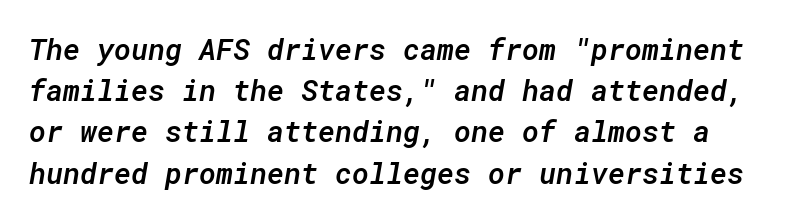
Note the uniform advance width — an 'i' takes as much space as an 'm'. Between one letter and the next there's only the usual sliver of space. Slanted lettering throughout. Vertical spacing — default. The glyphs are unaccompanied by any horizontal stroke below them.
